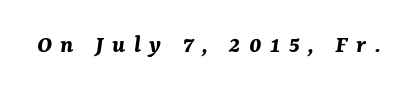
The axis of the letterforms is tilted away from vertical. Honestly, the letter spacing is so wide it's the main thing you notice. Bare-footed words on every line. The glyphs have the mass of a bold cut.
